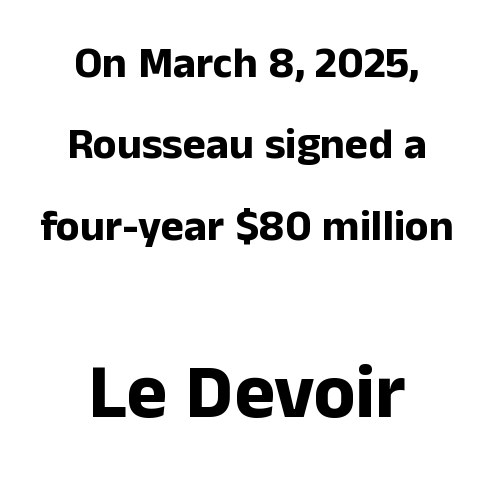
{"serif": "no", "italic": "no", "bold": "yes", "weight": "bold", "width": "normal", "stroke_contrast": "low", "x_height": "medium", "monospaced": "no", "underline": "no", "align": "center", "line_spacing_ratio": 1.85, "letter_spacing": "normal", "letter_spacing_em": 0.0, "larger_block": "second", "size_ratio": 1.75, "glyph_px": 77}
